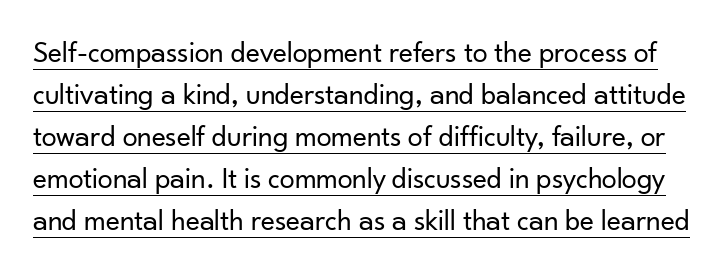
Q: Is the text bold? A: No.
Q: Is the text italic (slanted)? A: No, it is upright.
Q: Is the typeface a serif or a sans-serif typeface? A: Sans-serif.
Q: Is the text underlined? A: Yes.
Q: Is the spacing between letters normal or unusually wide? A: Normal.
Q: Is the spacing between lines tight, normal or loose? A: Normal.
Q: Width (condensed, normal, or wide)? A: Normal.
Q: Stroke contrast? A: Low.
Q: x-height? A: Small.
Q: Monospaced? A: No.
